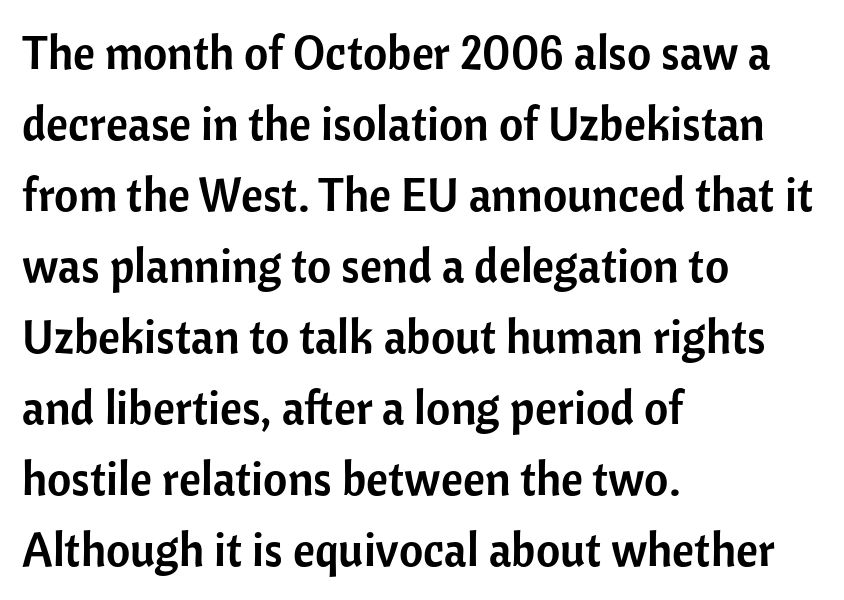
Quick note: not italic, upright. Proportional: the letters do not fall into vertical columns. Caption: standard tracking, unaltered. Rule under the text: the space is simply empty. You can tell from the bare stems that sans-serif type was used. Baseline-to-baseline distance is the conventional proportion of letter height.
